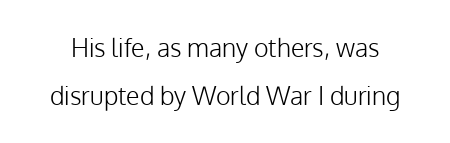
Q: Is the text bold? A: No.
Q: Is the text italic (slanted)? A: No, it is upright.
Q: Is the text underlined? A: No.
Q: Is the spacing between letters normal or unusually wide? A: Normal.
Q: Is the spacing between lines tight, normal or loose? A: Loose.
